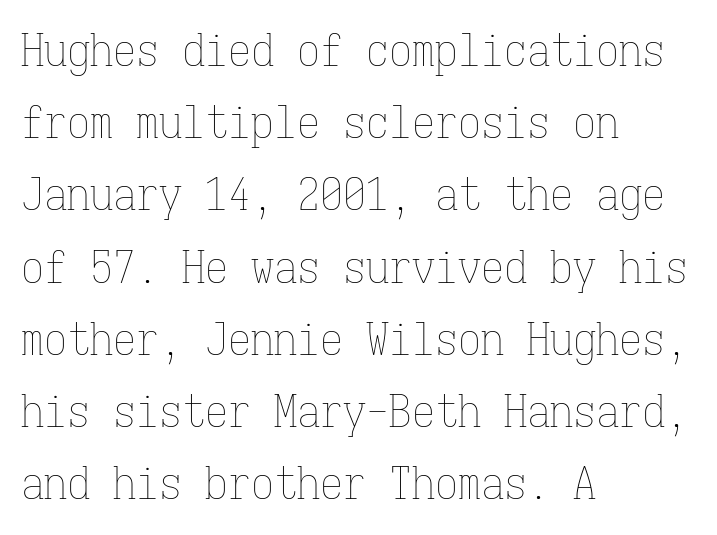
No extra ink here — the face is not bold. The rendering uses a moderate line-height, typical for paragraphs. The letters march in equal steps, a hallmark of fixed-pitch type. The axis of the letterforms is exactly vertical. Unmarked baselines from the first word to the last.
